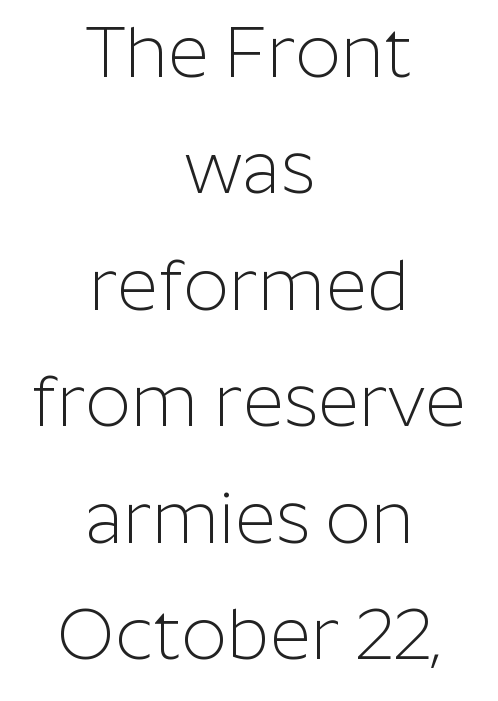
The image shows 71 px light sans-serif type, upright; set centered, normal line spacing (1.64x), normal letter spacing, not underlined; low stroke contrast and a medium x-height.
